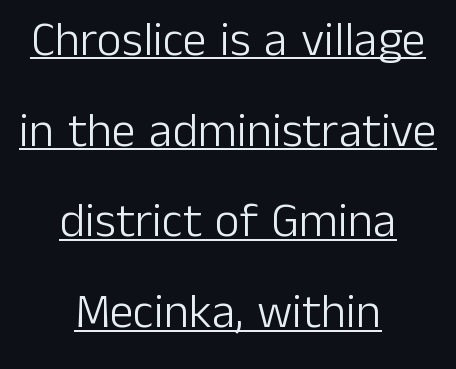
Q: Is the text bold? A: No.
Q: Is the text italic (slanted)? A: No, it is upright.
Q: Is the typeface a serif or a sans-serif typeface? A: Sans-serif.
Q: Is the text underlined? A: Yes.
Q: How is the paragraph aligned? A: Centered.
Q: Is the spacing between letters normal or unusually wide? A: Normal.
Q: Width (condensed, normal, or wide)? A: Normal.
Q: Stroke contrast? A: Low.
Q: x-height? A: Medium.
Q: Monospaced? A: No.
